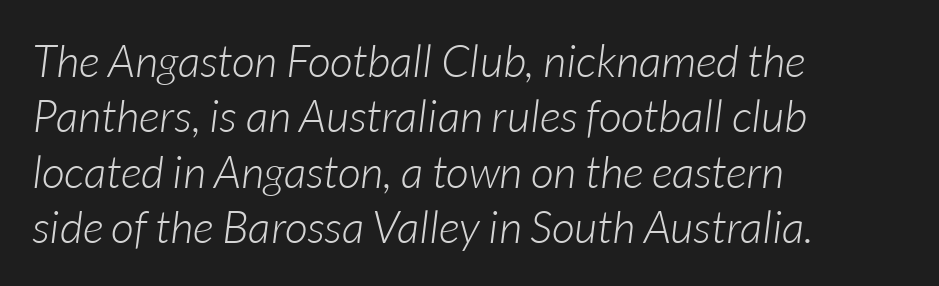
{"italic": "yes", "lean": "right", "slant_degrees": 7, "bold": "no", "weight": "light", "width": "normal", "stroke_contrast": "low", "x_height": "medium", "monospaced": "no", "underline": "no", "align": "left", "line_spacing_ratio": 1.23, "letter_spacing": "normal", "letter_spacing_em": 0.0, "glyph_px": 45}
